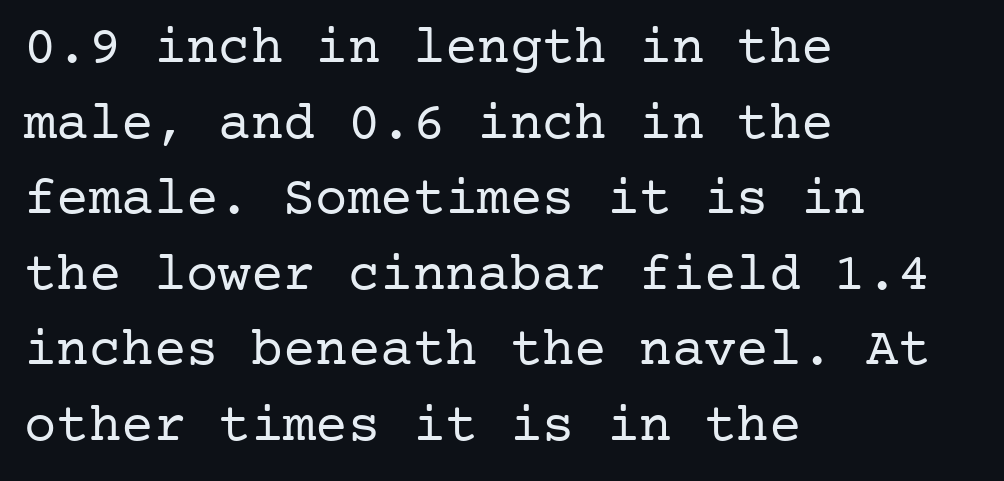
Q: Is the text bold? A: No.
Q: Is the text italic (slanted)? A: No, it is upright.
Q: Is the typeface a serif or a sans-serif typeface? A: Serif.
Q: Is the text underlined? A: No.
Q: How is the paragraph aligned? A: Left-aligned.
Q: Is the spacing between letters normal or unusually wide? A: Normal.
Q: Is the spacing between lines tight, normal or loose? A: Normal.
Q: Width (condensed, normal, or wide)? A: Normal.
Q: Stroke contrast? A: Low.
Q: x-height? A: Medium.
